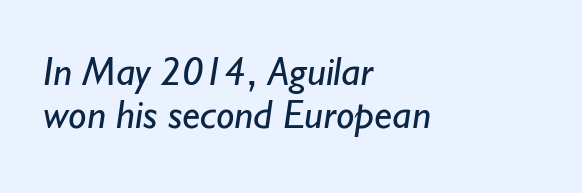
The image shows 41 px regular-weight sans-serif type; set left-aligned, tight line spacing (1.04x), normal letter spacing, not underlined; low stroke contrast and a small x-height.
